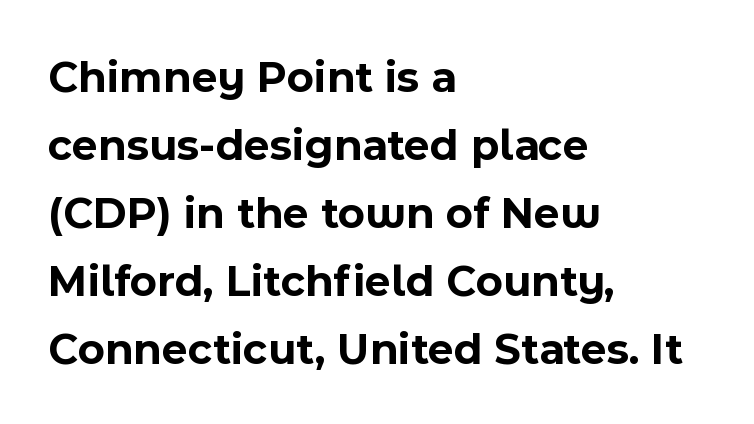
The rendering uses a bold face; every stroke is thick and dark. These lines are rendered in a variable-pitch font. Does extra space separate the letters? No, they use regular spacing. Every row of glyphs begins at an identical x-position on the left. Quick note: not italic, upright. Decoration check: the copy has no underline.
